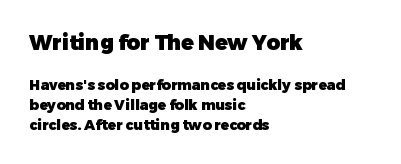
Large over small — that's the arrangement of the two blocks here. Heft: maximum for text — a bold. Horizontal bands of white between lines are of average thickness. Italic? Not at all — the glyphs are vertical. Caption: multi-line text, flush left, ragged right.
